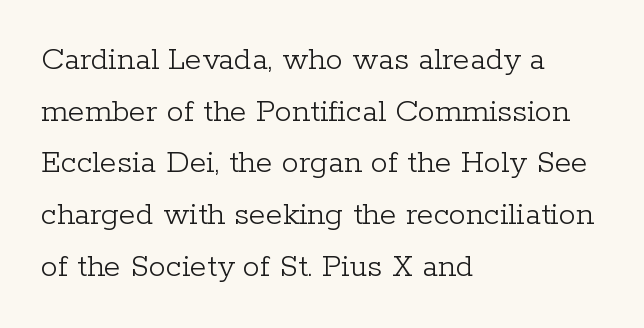
The image shows 34 px light serif type, upright; set left-aligned, normal line spacing (1.52x), normal letter spacing, not underlined; low stroke contrast and a medium x-height.
